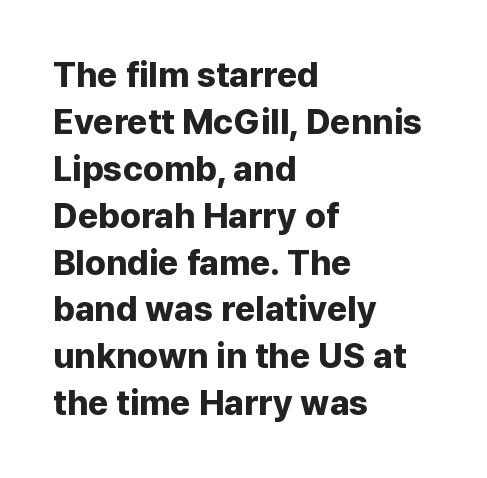
Thick stems and heavy bowls — unmistakably bold. Do the characters align in a grid? No, the font is proportional. Quick note: not italic, upright. Vertically, the passage feels balanced, rows spaced as you'd expect. These lines stack with their left ends in a neat column.
